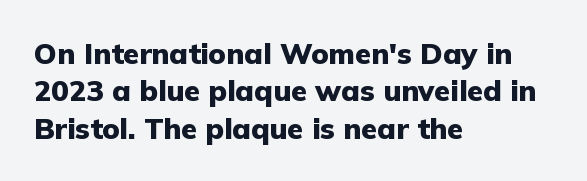
The image shows 29 px heavy sans-serif type, upright; set left-aligned, normal line spacing (1.29x), normal letter spacing, not underlined; low stroke contrast and a medium x-height.
